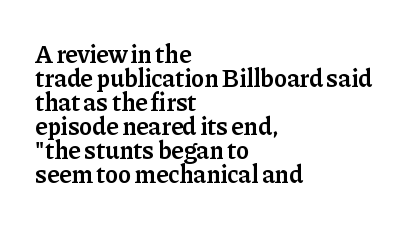
The image shows 25 px text type, upright; set left-aligned, tight line spacing (0.96x), normal letter spacing, not underlined.
